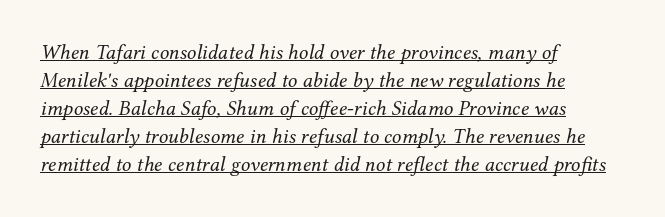
The image shows 21 px text type, italic (leaning right); set left-aligned, normal line spacing (1.33x), normal letter spacing, underlined.
